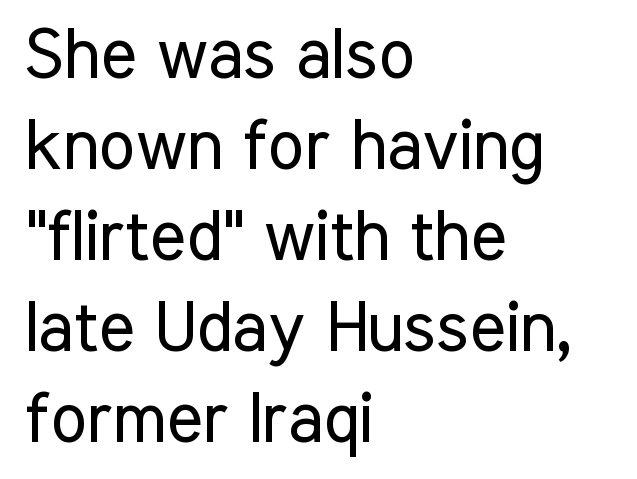
{"serif": "no", "italic": "no", "bold": "no", "weight": "regular", "width": "condensed", "stroke_contrast": "low", "x_height": "medium", "monospaced": "no", "underline": "no", "align": "left", "line_spacing": "normal", "line_spacing_ratio": 1.32, "letter_spacing": "normal", "letter_spacing_em": 0.0, "glyph_px": 69}
